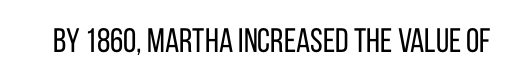
{"serif": "no", "italic": "no", "bold": "no", "weight": "regular", "width": "condensed", "stroke_contrast": "low", "x_height": "large", "monospaced": "no", "underline": "no", "letter_spacing": "normal", "letter_spacing_em": 0.0, "glyph_px": 34}
